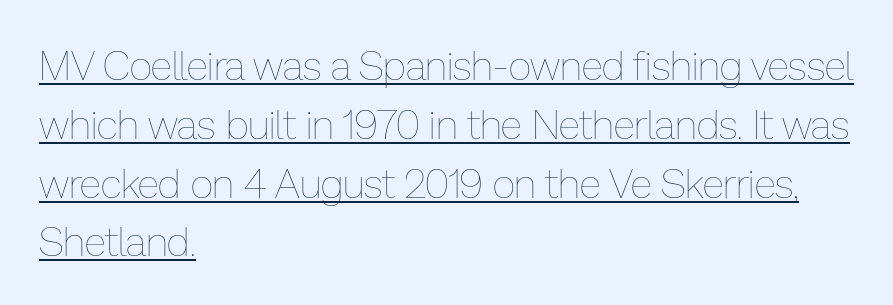
Heft: none added — not bold. You could not count columns in this text — the font is proportionally spaced. Normally led — the rows are evenly, conventionally spaced. Default kerning and tracking; the words read as compact shapes.
